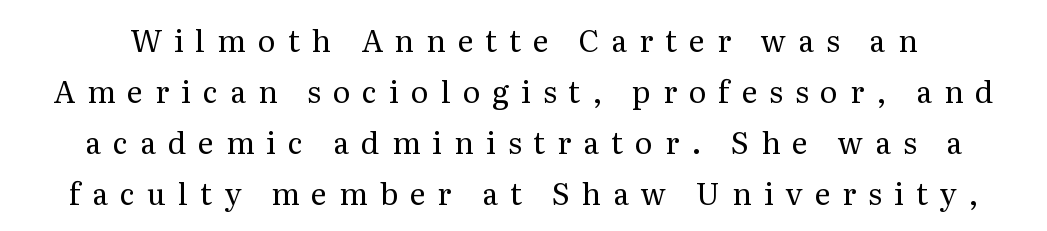
{"serif": "yes", "italic": "no", "bold": "no", "weight": "regular", "width": "normal", "stroke_contrast": "medium", "x_height": "medium", "monospaced": "no", "underline": "no", "line_spacing": "normal", "line_spacing_ratio": 1.7, "letter_spacing": "wide", "letter_spacing_em": 0.4, "glyph_px": 30}
